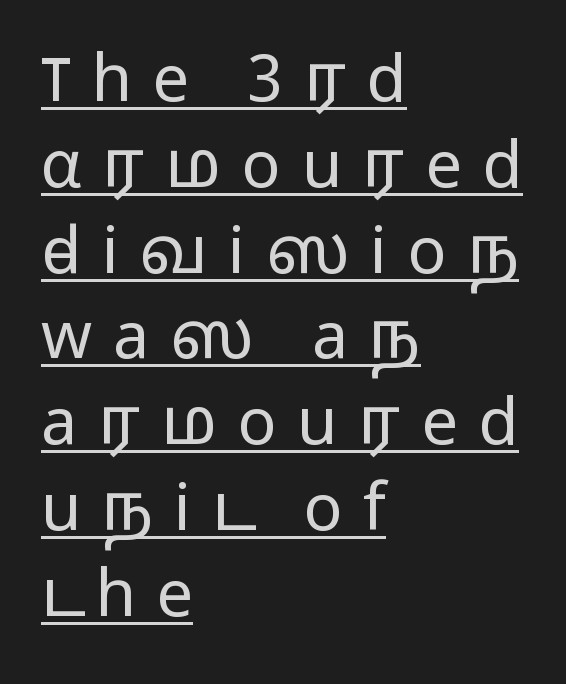
{"serif": "no", "italic": "no", "bold": "no", "weight": "light", "width": "wide", "stroke_contrast": "low", "x_height": "medium", "monospaced": "no", "underline": "yes", "align": "left", "line_spacing": "normal", "line_spacing_ratio": 1.32, "letter_spacing": "wide", "letter_spacing_em": 0.32, "glyph_px": 65}
